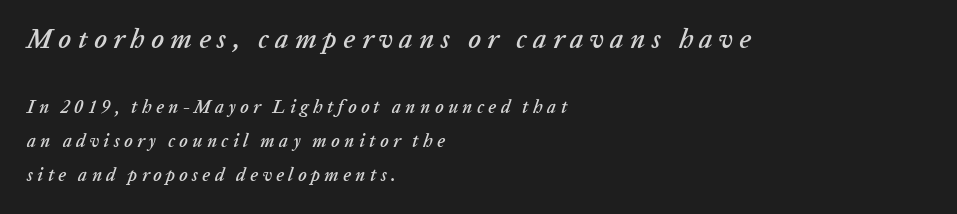
The image shows 27 px text type, italic (leaning right); set left-aligned, line spacing 1.88x, unusually wide letter spacing (+0.24 em), not underlined; the first (top) block is 1.5x larger.
